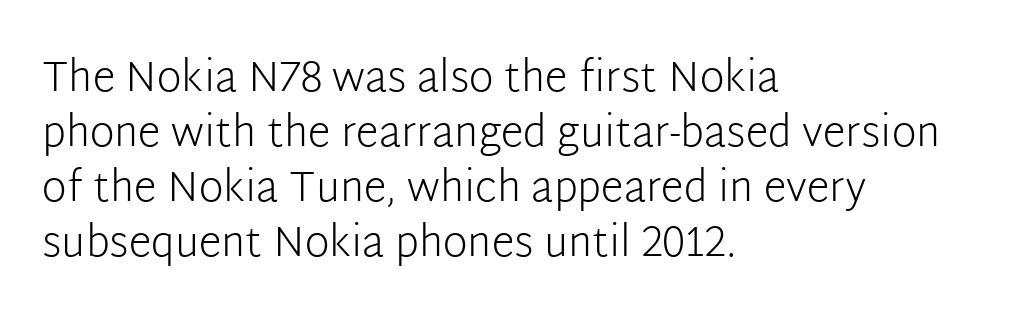
{"serif": "no", "italic": "no", "bold": "no", "weight": "light", "width": "normal", "stroke_contrast": "low", "x_height": "medium", "monospaced": "no", "underline": "no", "align": "left", "line_spacing": "normal", "line_spacing_ratio": 1.31, "letter_spacing": "normal", "letter_spacing_em": 0.0, "glyph_px": 42}
